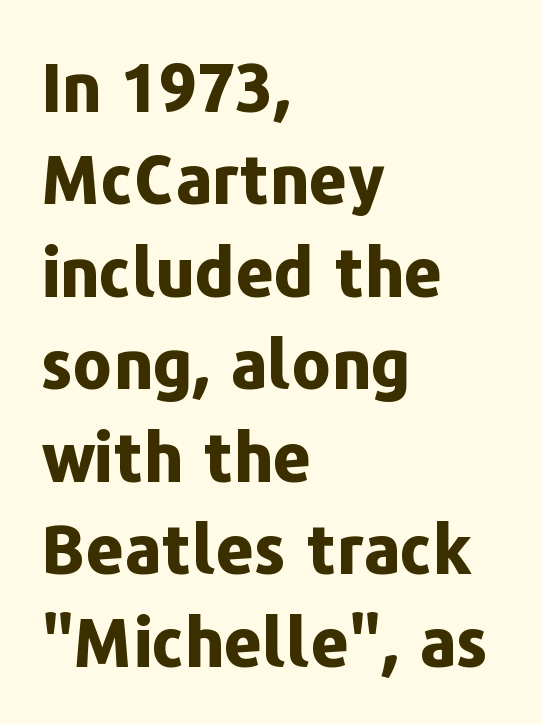
Q: Is the text bold? A: Yes.
Q: Is the text italic (slanted)? A: No, it is upright.
Q: Is the typeface a serif or a sans-serif typeface? A: Sans-serif.
Q: Is the text underlined? A: No.
Q: How is the paragraph aligned? A: Left-aligned.
Q: Is the spacing between letters normal or unusually wide? A: Normal.
Q: Is the spacing between lines tight, normal or loose? A: Normal.
Q: Width (condensed, normal, or wide)? A: Normal.
Q: Stroke contrast? A: Low.
Q: x-height? A: Medium.
Q: Monospaced? A: No.
